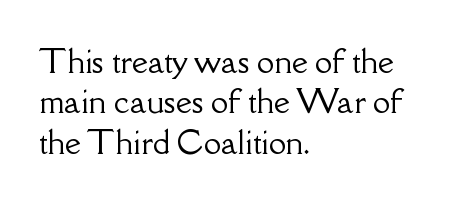
Posture: straight, roman, zero tilt. Short note: letters normally spaced. The space directly below the letters is spotless. Type style note: has serifs. These lines stack with their left ends in a neat column.
